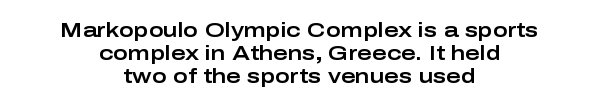
Q: Is the text italic (slanted)? A: No, it is upright.
Q: Is the text underlined? A: No.
Q: How is the paragraph aligned? A: Centered.
Q: Is the spacing between letters normal or unusually wide? A: Normal.
